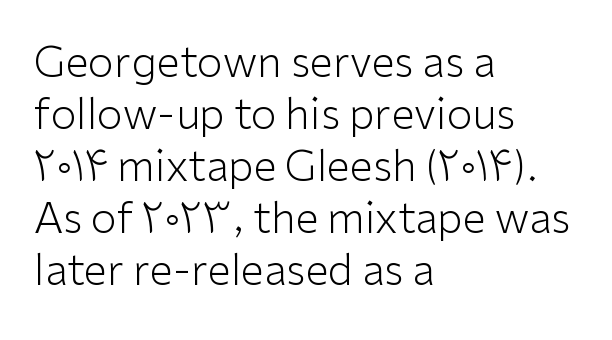
Q: Is the text bold? A: No.
Q: Is the text italic (slanted)? A: No, it is upright.
Q: Is the typeface a serif or a sans-serif typeface? A: Sans-serif.
Q: Is the text underlined? A: No.
Q: How is the paragraph aligned? A: Left-aligned.
Q: Is the spacing between letters normal or unusually wide? A: Normal.
Q: Width (condensed, normal, or wide)? A: Normal.
Q: Stroke contrast? A: Low.
Q: x-height? A: Medium.
Q: Monospaced? A: No.
